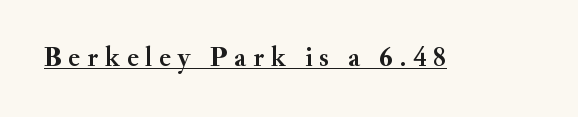
The image shows 28 px semibold serif type, upright; set unusually wide letter spacing (+0.24 em), underlined; medium stroke contrast and a small x-height.
